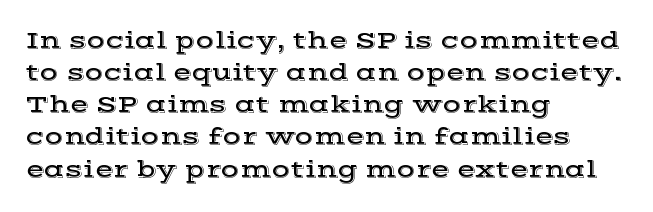
Just letters on the line, the space beneath them empty. Honestly, the row spacing looks completely unremarkable. No italicization has been applied; the sample stays upright. Teacher's note: observe the even left margin — that is flush-left alignment. Glyph-to-glyph distance matches everyday printed text.
